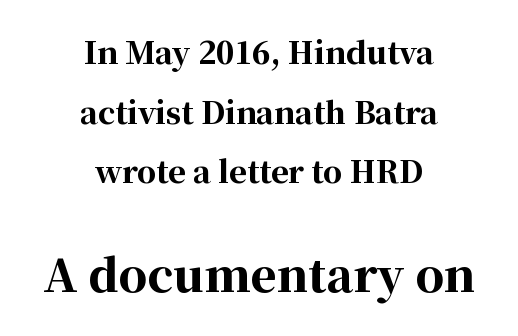
The image shows 45 px bold serif type, upright; set centered, loose line spacing (1.99x), normal letter spacing, not underlined; the second (bottom) block is 1.5x larger; high stroke contrast and a medium x-height.
